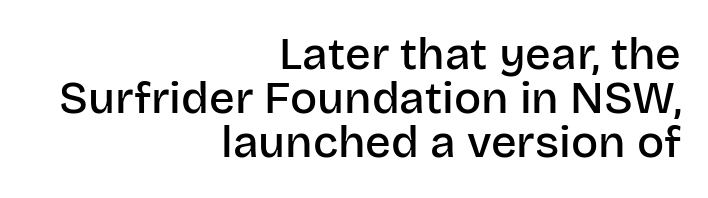
The image shows 45 px semibold sans-serif type, upright; set right-aligned, tight line spacing (0.98x), normal letter spacing, not underlined; low stroke contrast and a large x-height.
